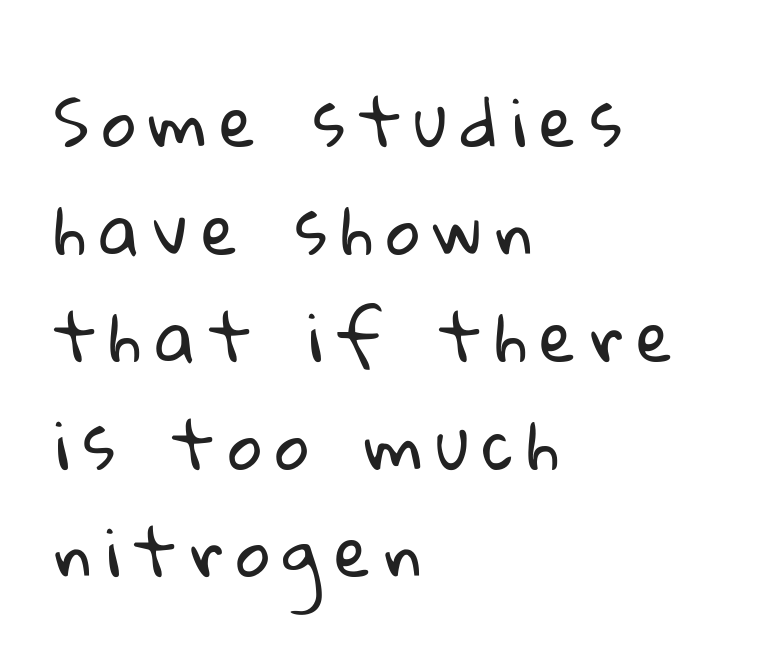
{"serif": "no", "bold": "no", "weight": "regular", "width": "normal", "stroke_contrast": "low", "x_height": "medium", "monospaced": "no", "underline": "no", "align": "left", "line_spacing": "normal", "line_spacing_ratio": 1.63, "letter_spacing": "wide", "letter_spacing_em": 0.21, "glyph_px": 66}
